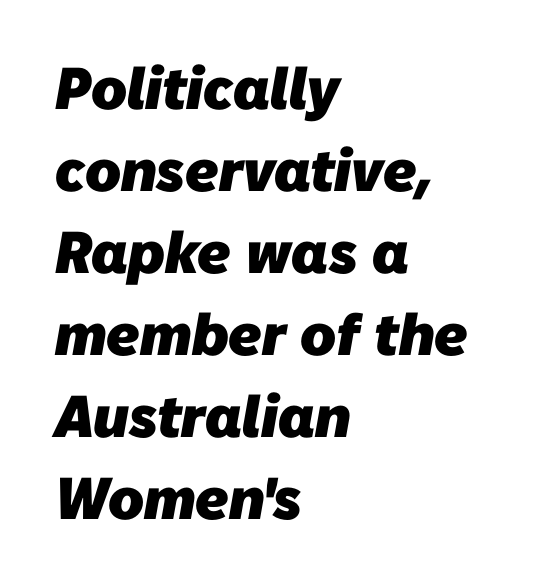
Q: Is the text bold? A: Yes.
Q: Is the typeface a serif or a sans-serif typeface? A: Sans-serif.
Q: Is the text underlined? A: No.
Q: How is the paragraph aligned? A: Left-aligned.
Q: Is the spacing between letters normal or unusually wide? A: Normal.
Q: Is the spacing between lines tight, normal or loose? A: Normal.
Q: Width (condensed, normal, or wide)? A: Normal.
Q: Stroke contrast? A: Low.
Q: x-height? A: Medium.
Q: Monospaced? A: No.
